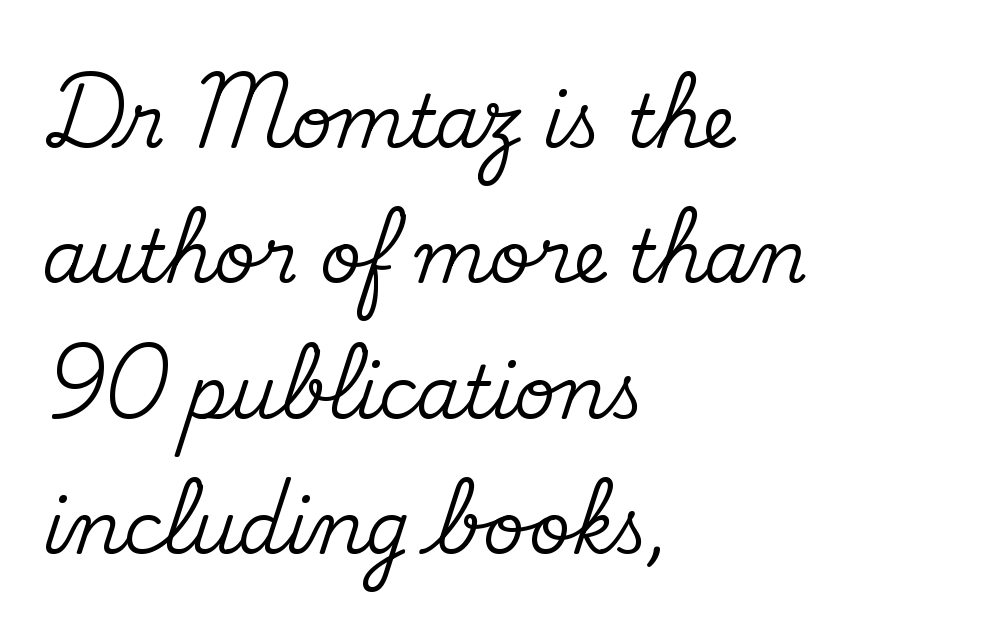
You could not count columns in this text — the font is proportionally spaced. Each row of text sits above clean, open space. Is the block centered? No — it sits flush against the left margin. The letterforms sit shoulder to shoulder at normal distance.
